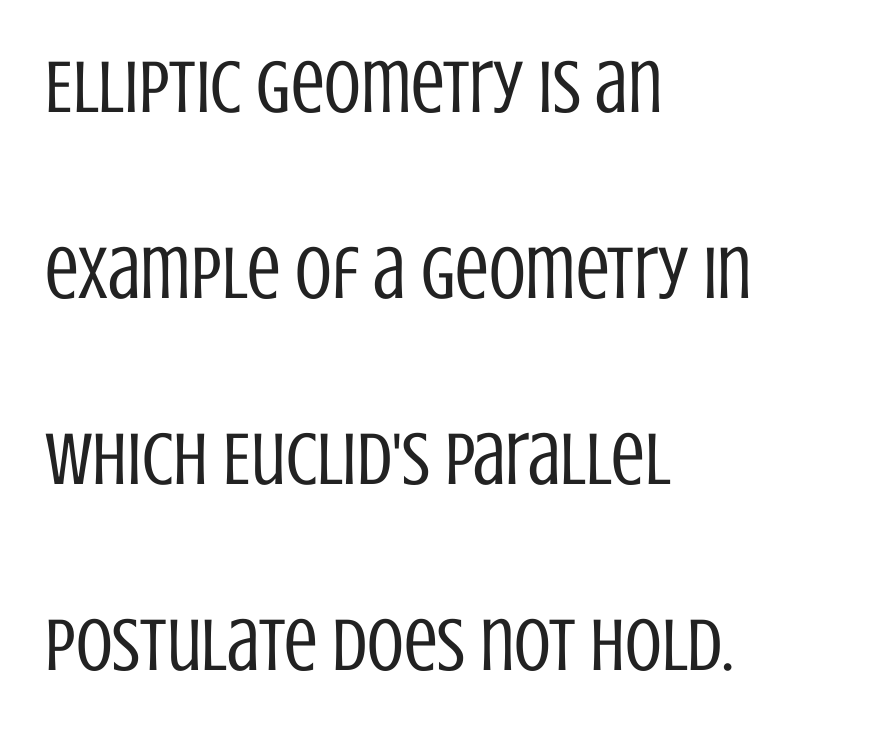
The image shows 75 px regular-weight, condensed sans-serif type, upright; set left-aligned, loose line spacing (2.48x), normal letter spacing, not underlined; low stroke contrast and a large x-height.
